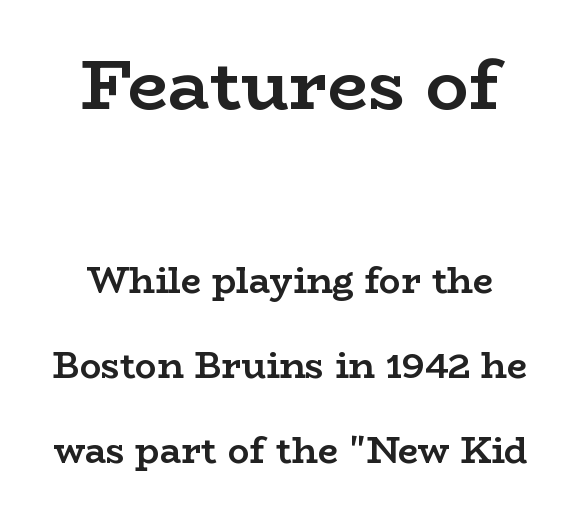
The image shows 71 px semibold, wide serif type, upright; set centered, loose line spacing (2.36x), normal letter spacing, not underlined; the first (top) block is 1.97x larger; low stroke contrast and a medium x-height.
